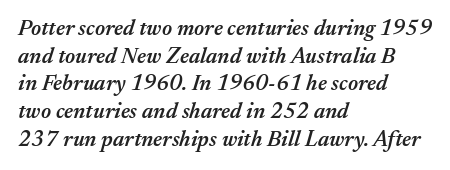
A typesetter would call this leading conventional body-copy spacing. The line texture is even and compact thanks to regular tracking. Quick note: underline off. Rendered with sloped, italic letterforms.
